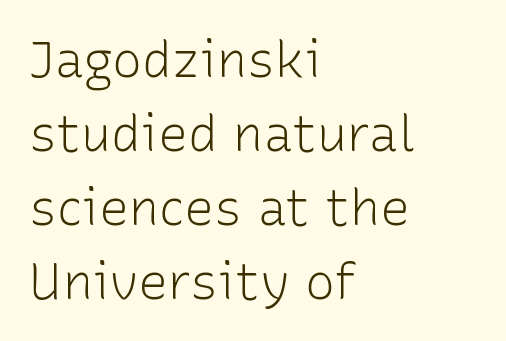
Quick note: underline off. These lines stack with their left ends in a neat column. Regarding serifs, this sample does without them. Proportional: the letters do not fall into vertical columns. Compared with typical paragraphs, the rows here are spaced about the same.
